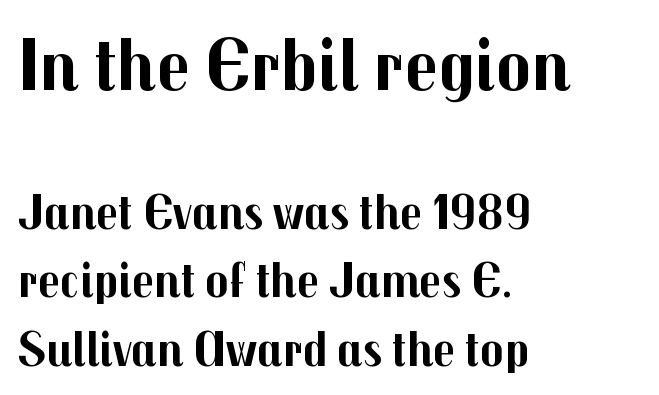
{"serif": "no", "italic": "no", "bold": "yes", "weight": "bold", "width": "normal", "stroke_contrast": "medium", "x_height": "medium", "monospaced": "no", "underline": "no", "align": "left", "line_spacing": "normal", "line_spacing_ratio": 1.4, "letter_spacing": "normal", "letter_spacing_em": 0.0, "larger_block": "first", "size_ratio": 1.51, "glyph_px": 74}
